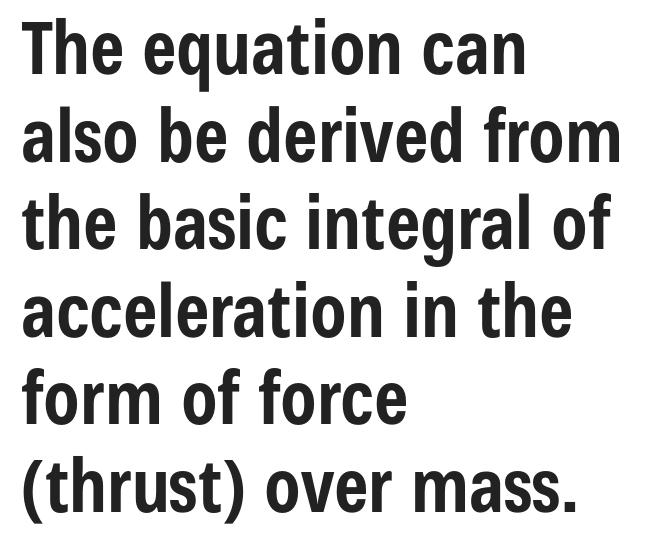
The image shows 73 px bold, condensed sans-serif type, upright; set left-aligned, line spacing 1.2x, normal letter spacing, not underlined; low stroke contrast and a medium x-height.
